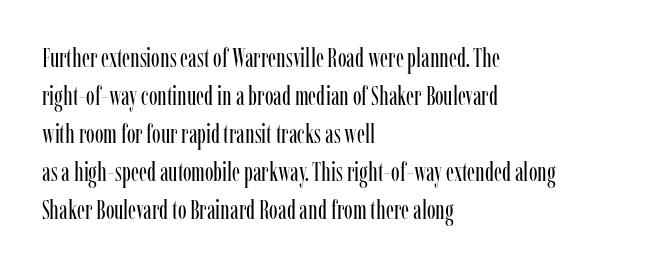
{"italic": "no", "bold": "no", "underline": "no", "align": "left", "line_spacing": "normal", "line_spacing_ratio": 1.46, "letter_spacing": "normal", "letter_spacing_em": 0.0, "glyph_px": 26}
